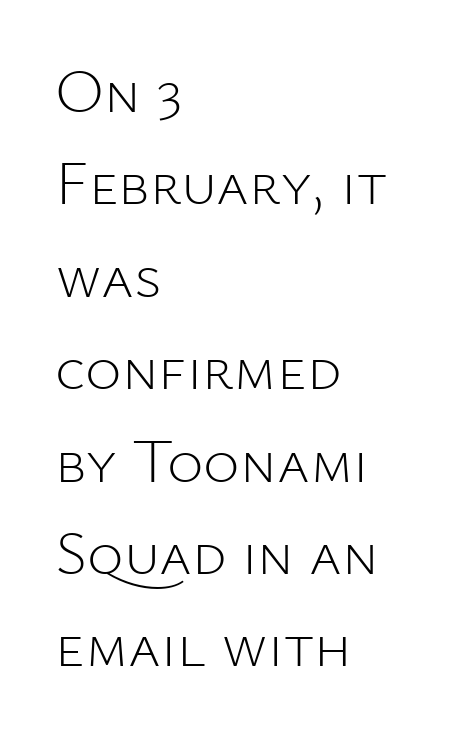
The strokes carry an ordinary text weight at most. Casual observation: everything's shoved over to the left. Varying glyph widths throughout — classic text-font behaviour. Nobody drew a line under any word here. Unlike italic type, these characters show no tilt at all. Font category for this specimen: sans-serif.
